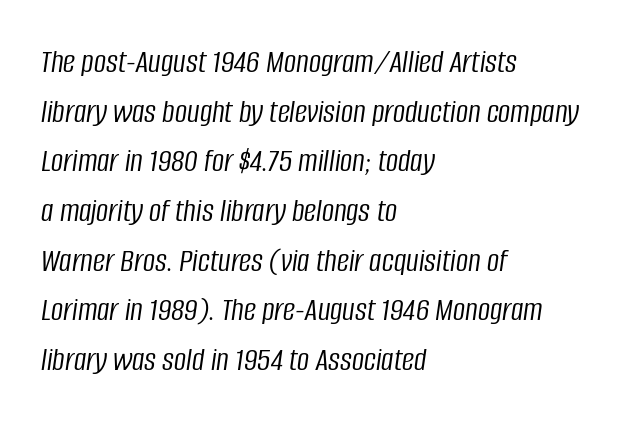
The image shows 34 px light, condensed type, italic (leaning right); set left-aligned, normal line spacing (1.46x), normal letter spacing, not underlined; low stroke contrast and a large x-height.
